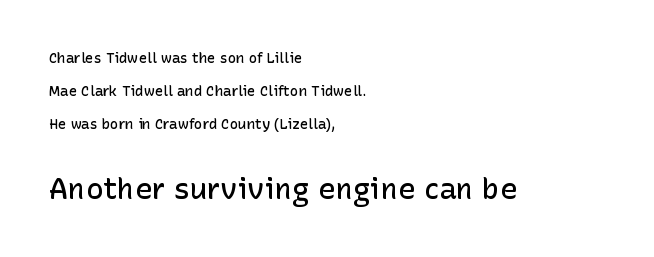
{"serif": "no", "italic": "no", "bold": "semi", "weight": "semibold", "width": "normal", "stroke_contrast": "low", "x_height": "medium", "monospaced": "no", "underline": "no", "align": "left", "line_spacing": "loose", "line_spacing_ratio": 2.36, "letter_spacing": "normal", "letter_spacing_em": 0.0, "larger_block": "second", "size_ratio": 2.07, "glyph_px": 29}
